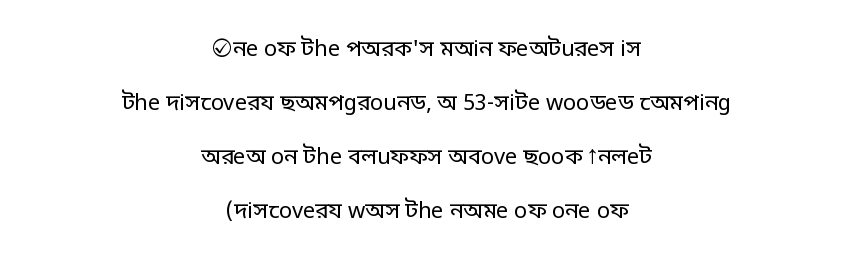
Q: Is the text bold? A: No.
Q: Is the text italic (slanted)? A: No, it is upright.
Q: Is the text underlined? A: No.
Q: How is the paragraph aligned? A: Centered.
Q: Is the spacing between letters normal or unusually wide? A: Normal.
Q: Is the spacing between lines tight, normal or loose? A: Loose.
